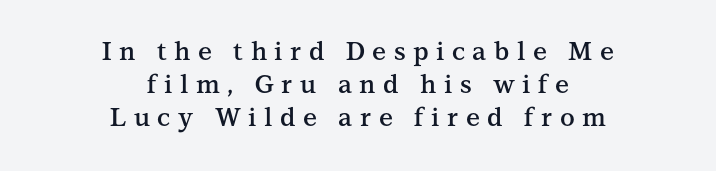
Beneath every word, the page is bare. A typesetter would call this heavily tracked-out type. Posture: upright roman. One-word summary of the alignment: center. One glance says typical: line gaps are just what's usual. What weight is shown? A semibold, between regular and bold.
